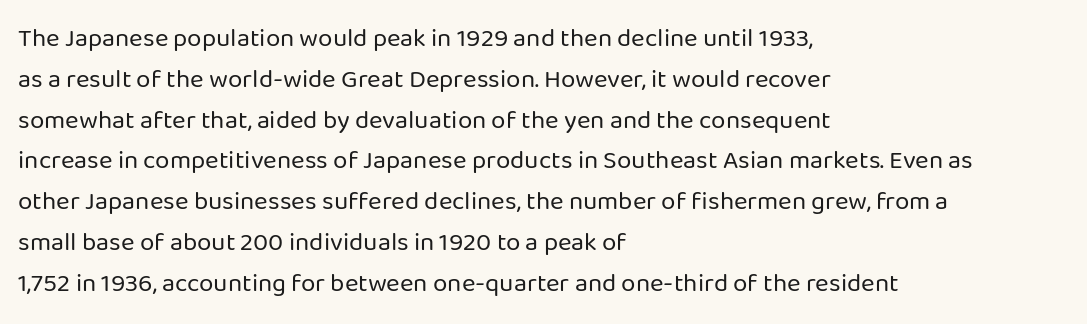
The image shows 26 px text type, upright; set left-aligned, normal line spacing (1.57x), normal letter spacing, not underlined.
